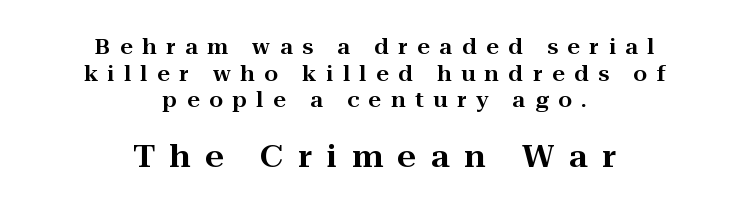
Q: Is the text italic (slanted)? A: No, it is upright.
Q: Is the typeface a serif or a sans-serif typeface? A: Serif.
Q: Is the text underlined? A: No.
Q: How is the paragraph aligned? A: Centered.
Q: Is the spacing between letters normal or unusually wide? A: Unusually wide.
Q: Is the spacing between lines tight, normal or loose? A: Normal.
Q: Which block of text is set in a larger size, the first (top) or the second (bottom)? A: The second (bottom) one.
Q: Width (condensed, normal, or wide)? A: Wide.
Q: Stroke contrast? A: High.
Q: x-height? A: Medium.
Q: Monospaced? A: No.
